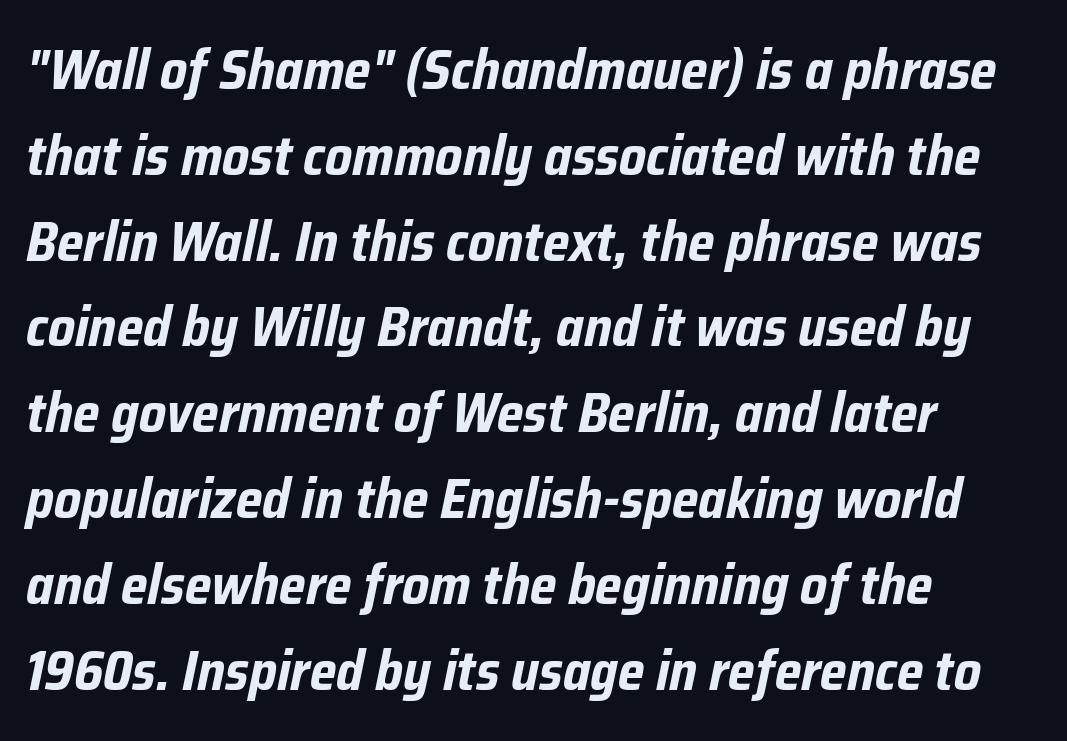
Q: Is the text bold? A: Yes.
Q: Is the text italic (slanted)? A: Yes, it leans right by about 12 degrees.
Q: Is the text underlined? A: No.
Q: How is the paragraph aligned? A: Left-aligned.
Q: Is the spacing between letters normal or unusually wide? A: Normal.
Q: Is the spacing between lines tight, normal or loose? A: Normal.
Q: Width (condensed, normal, or wide)? A: Condensed.
Q: Stroke contrast? A: Low.
Q: x-height? A: Medium.
Q: Monospaced? A: No.
